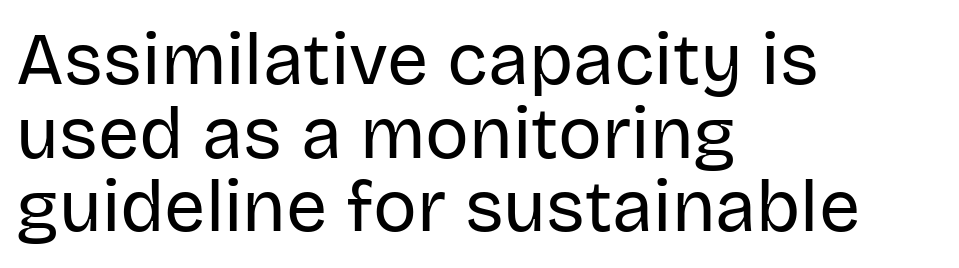
A quiet, ordinary-to-light weight characterises the typeface. The line texture is even and compact thanks to regular tracking. Descenders are the only things crossing below the line. The line-height multiplier appears low, near solid setting. Which margin do the lines hug? The left one — the right edge is uneven. What kind of face is this? One without serifs — a sans.
